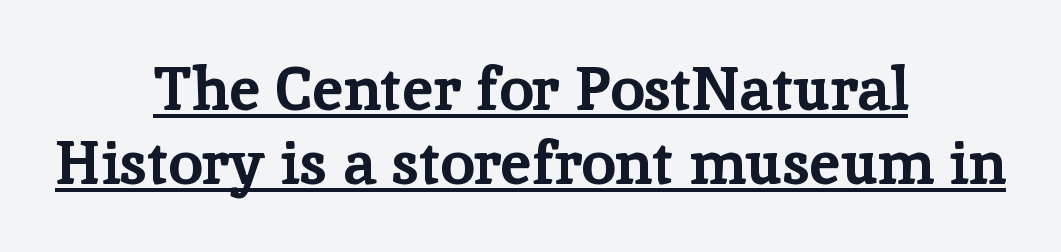
The image shows 61 px bold serif type, upright; set centered, line spacing 1.22x, normal letter spacing, underlined; low stroke contrast and a medium x-height.
